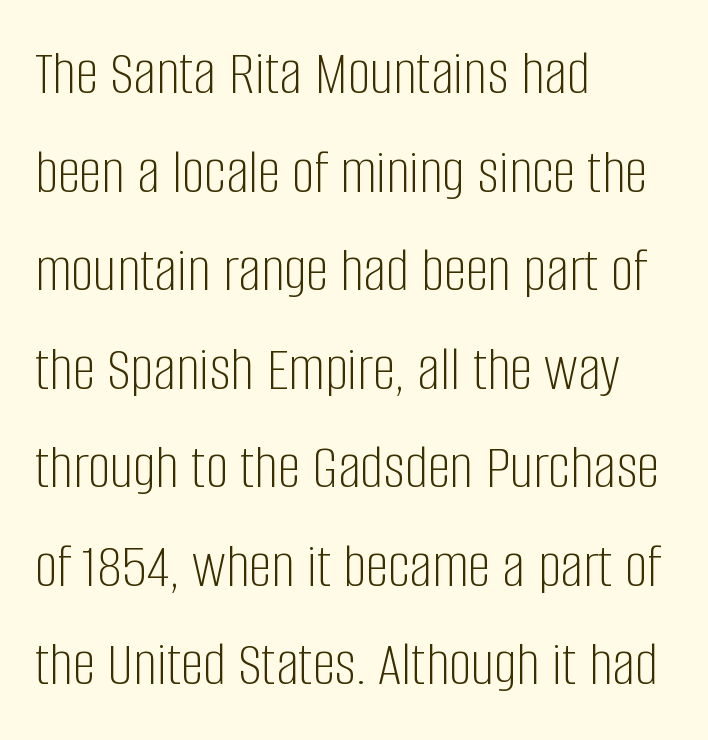
The image shows 64 px light, condensed sans-serif type, upright; set left-aligned, normal line spacing (1.54x), normal letter spacing, not underlined; low stroke contrast and a large x-height.
